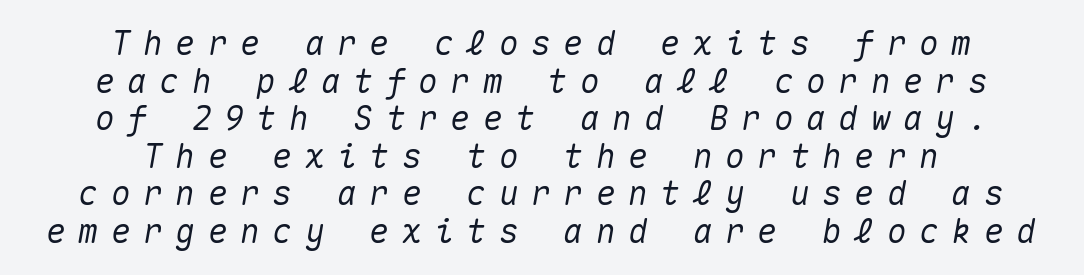
Designer's note — italics engaged. The lines are quadded center. The letters are spread apart with noticeably loose tracking. You could count columns in this text — the font is strictly monospaced. This sample trades vertical openness for compactness between lines. The foot of each line stays bare and open.
